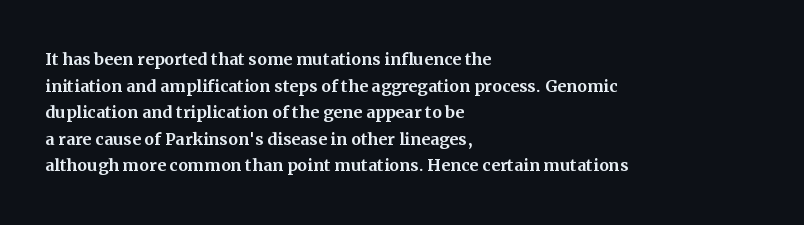
Q: Is the text italic (slanted)? A: No, it is upright.
Q: Is the text underlined? A: No.
Q: How is the paragraph aligned? A: Left-aligned.
Q: Is the spacing between letters normal or unusually wide? A: Normal.
